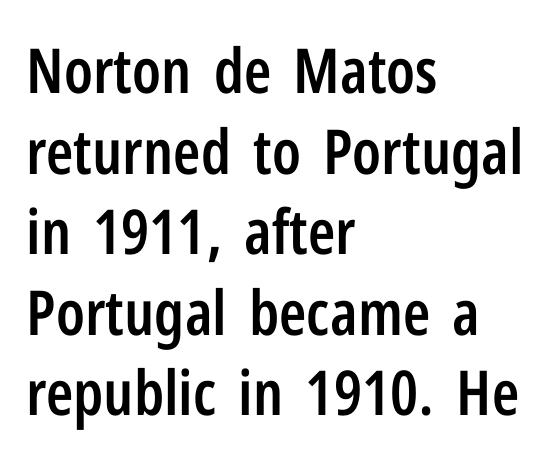
{"serif": "no", "italic": "no", "bold": "semi", "weight": "semibold", "width": "condensed", "stroke_contrast": "low", "x_height": "medium", "monospaced": "no", "underline": "no", "align": "left", "line_spacing": "normal", "line_spacing_ratio": 1.3, "letter_spacing": "normal", "letter_spacing_em": 0.0, "glyph_px": 62}
